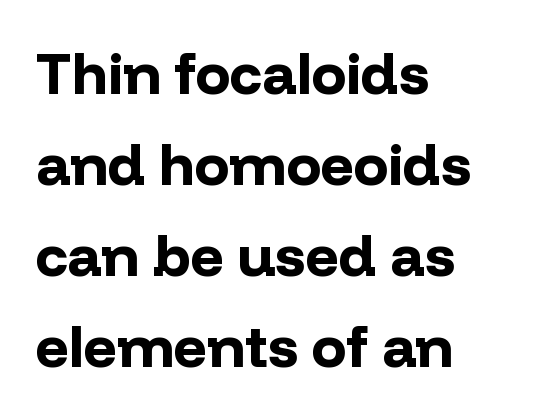
Q: Is the text bold? A: Yes.
Q: Is the text italic (slanted)? A: No, it is upright.
Q: Is the typeface a serif or a sans-serif typeface? A: Sans-serif.
Q: Is the text underlined? A: No.
Q: How is the paragraph aligned? A: Left-aligned.
Q: Is the spacing between letters normal or unusually wide? A: Normal.
Q: Is the spacing between lines tight, normal or loose? A: Normal.
Q: Width (condensed, normal, or wide)? A: Normal.
Q: Stroke contrast? A: Low.
Q: x-height? A: Medium.
Q: Monospaced? A: No.
